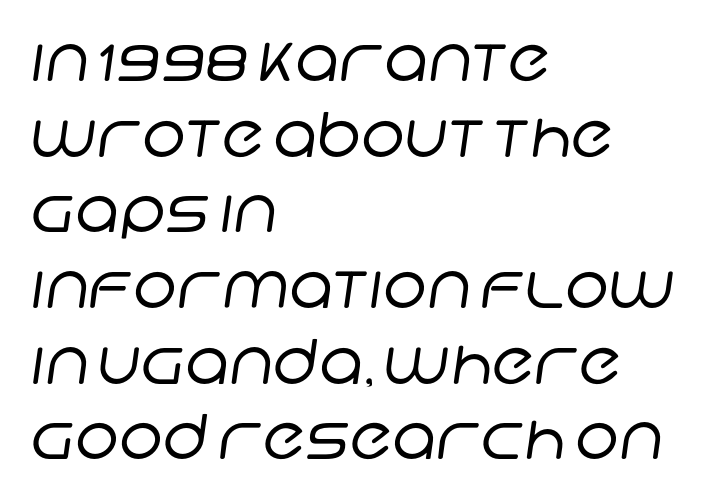
{"serif": "no", "bold": "no", "weight": "regular", "width": "normal", "stroke_contrast": "low", "x_height": "large", "monospaced": "no", "underline": "no", "align": "left", "line_spacing_ratio": 1.22, "letter_spacing": "normal", "letter_spacing_em": 0.0, "glyph_px": 62}
